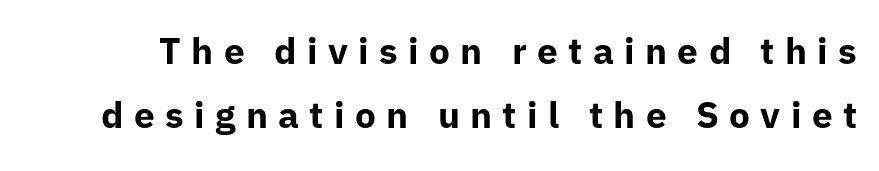
{"serif": "no", "italic": "no", "bold": "yes", "weight": "bold", "width": "normal", "stroke_contrast": "low", "x_height": "medium", "monospaced": "no", "underline": "no", "line_spacing_ratio": 1.73, "letter_spacing": "wide", "letter_spacing_em": 0.28, "glyph_px": 37}
